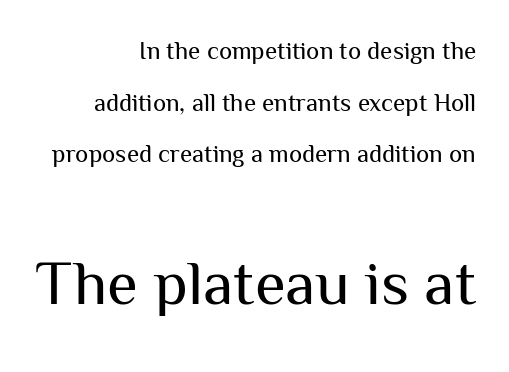
{"serif": "no", "italic": "no", "bold": "no", "weight": "regular", "width": "normal", "stroke_contrast": "medium", "x_height": "medium", "monospaced": "no", "underline": "no", "align": "right", "line_spacing": "loose", "line_spacing_ratio": 2.07, "letter_spacing": "normal", "letter_spacing_em": 0.0, "larger_block": "second", "size_ratio": 2.52, "glyph_px": 63}
